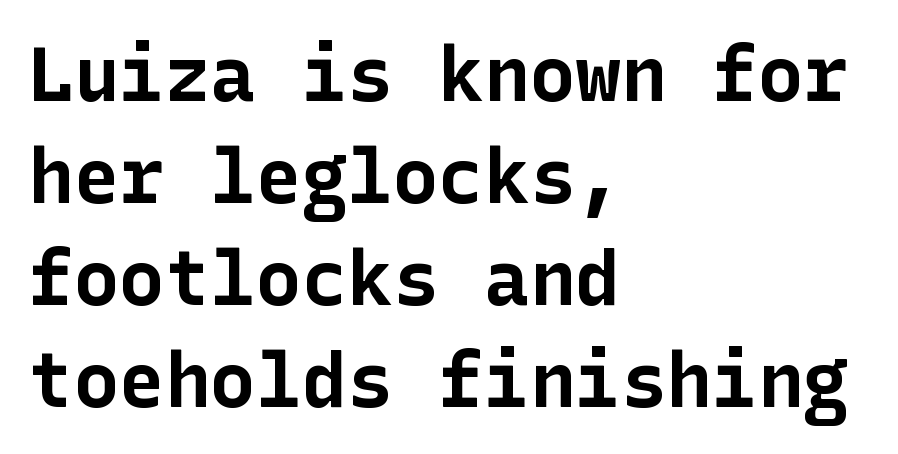
{"serif": "no", "italic": "no", "bold": "yes", "weight": "bold", "width": "normal", "stroke_contrast": "low", "x_height": "medium", "underline": "no", "align": "left", "line_spacing": "normal", "line_spacing_ratio": 1.34, "letter_spacing": "normal", "letter_spacing_em": 0.0, "glyph_px": 76}
